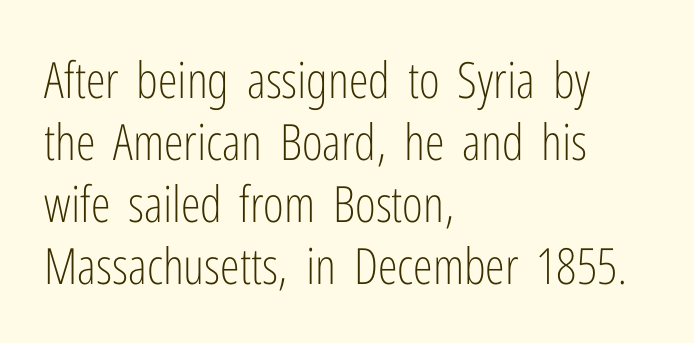
The text block is weighted toward the left margin, trailing off unevenly rightward. Look at the tracking — it's just the regular setting, nothing added. No word sits above an underline. Stem width sits at or under what a default text font uses.
